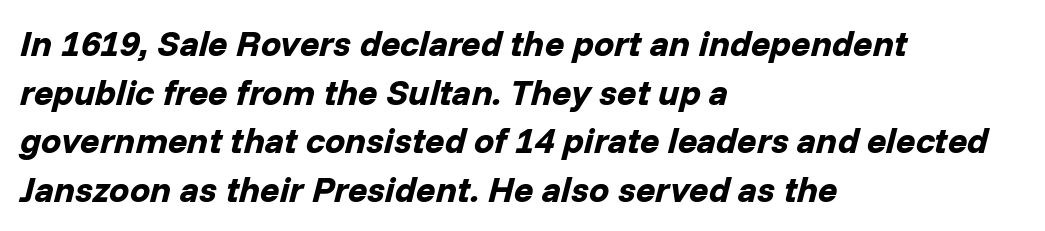
The image shows 36 px bold type, italic (leaning right); set left-aligned, normal line spacing (1.35x), normal letter spacing, not underlined; low stroke contrast and a medium x-height.
